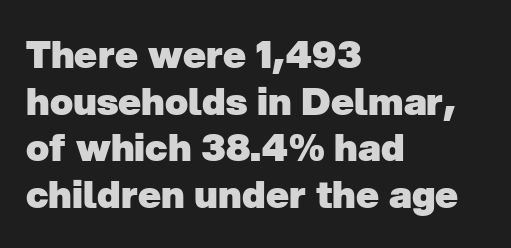
Line starts are locked; line ends wander. Is this a fixed-width face? No — the glyphs have proportional, varying widths. Observe the ordinary spacing: letters are neighbours, not strangers. Plain, unruled lines of type. This is heavy type, rendered in bold. Each letter's strokes conclude bluntly, with no projecting serifs.
